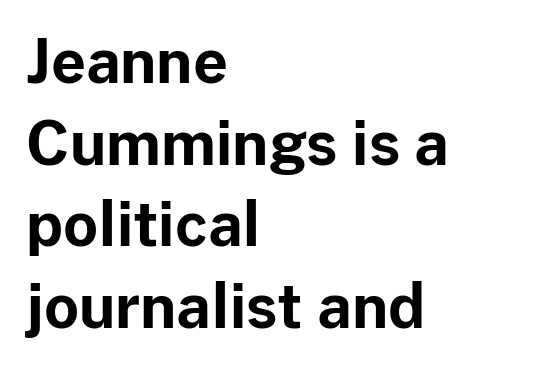
The image shows 60 px bold sans-serif type, upright; set left-aligned, normal line spacing (1.36x), normal letter spacing, not underlined; low stroke contrast and a medium x-height.
